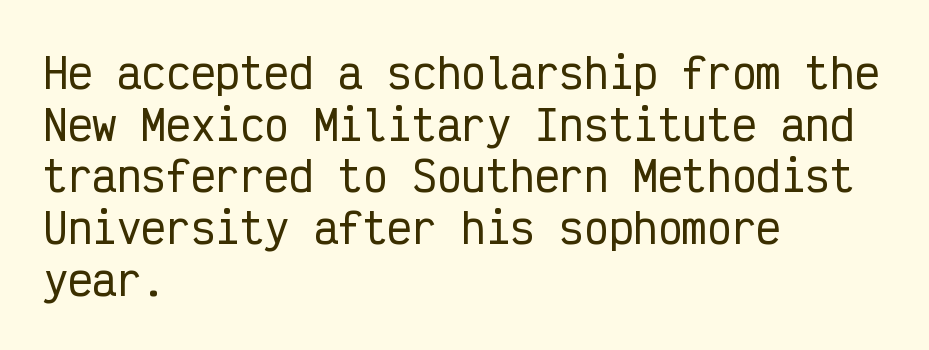
{"serif": "no", "italic": "no", "width": "condensed", "stroke_contrast": "low", "x_height": "medium", "monospaced": "yes", "underline": "no", "align": "left", "line_spacing": "normal", "line_spacing_ratio": 1.26, "letter_spacing": "normal", "letter_spacing_em": 0.0, "glyph_px": 41}
